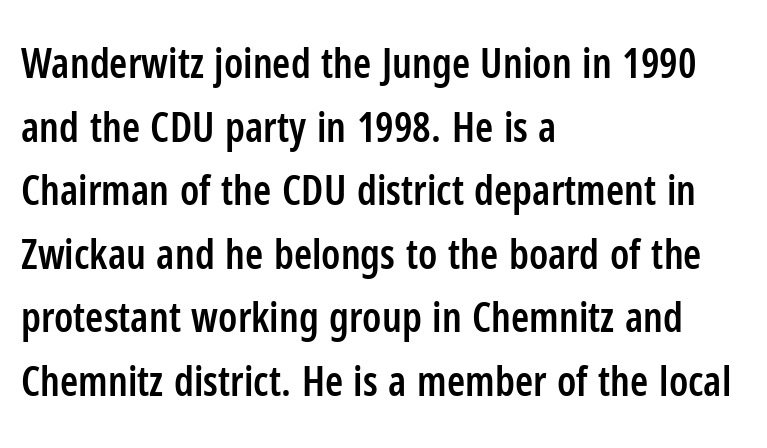
The image shows 41 px semibold, condensed sans-serif type, upright; set left-aligned, normal line spacing (1.55x), normal letter spacing, not underlined; low stroke contrast and a medium x-height.
